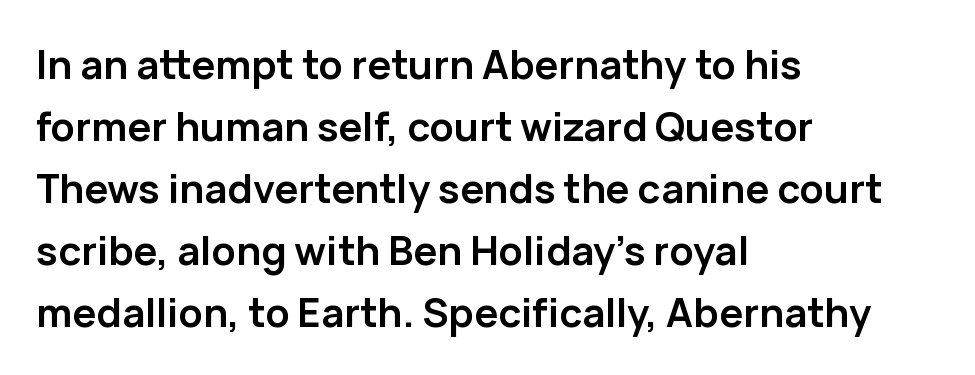
This sample uses an upright cut, with every glyph sitting square on the baseline. The paragraph has a hard left edge and a soft right edge. Weight check: bold — yes, fully. Classification — sans serif.
